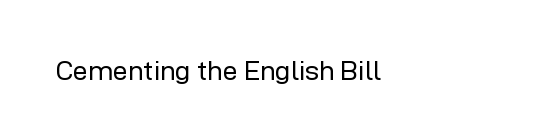
The image shows 27 px text type, upright; set normal letter spacing, not underlined.
